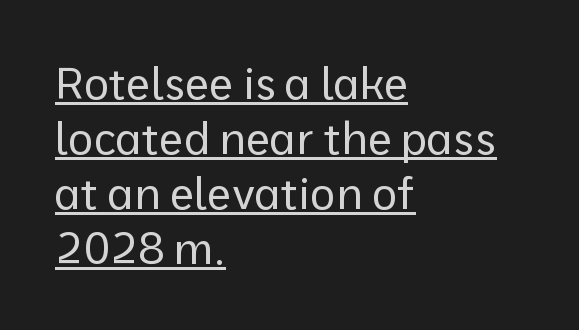
Q: Is the text bold? A: No.
Q: Is the text italic (slanted)? A: No, it is upright.
Q: Is the typeface a serif or a sans-serif typeface? A: Sans-serif.
Q: Is the text underlined? A: Yes.
Q: How is the paragraph aligned? A: Left-aligned.
Q: Is the spacing between letters normal or unusually wide? A: Normal.
Q: Is the spacing between lines tight, normal or loose? A: Normal.
Q: Width (condensed, normal, or wide)? A: Normal.
Q: Stroke contrast? A: Low.
Q: x-height? A: Medium.
Q: Monospaced? A: No.
